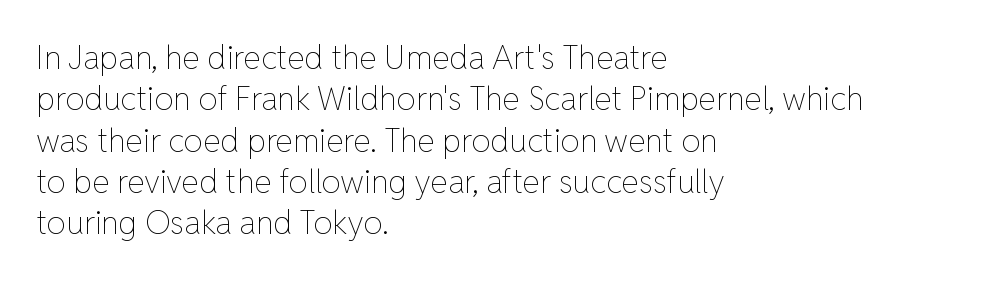
{"italic": "no", "bold": "no", "weight": "thin", "width": "normal", "stroke_contrast": "low", "x_height": "medium", "monospaced": "no", "underline": "no", "align": "left", "line_spacing": "normal", "line_spacing_ratio": 1.29, "letter_spacing": "normal", "letter_spacing_em": 0.0, "glyph_px": 32}
